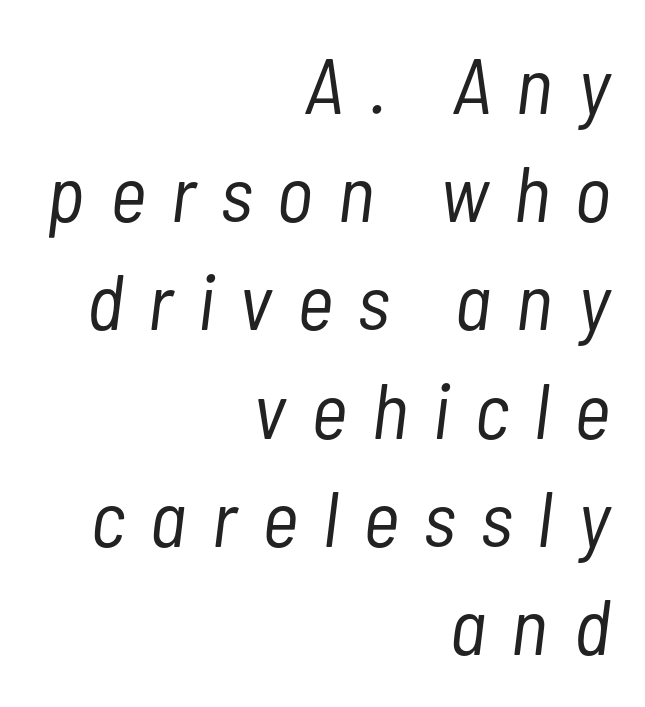
Q: Is the text bold? A: No.
Q: Is the text italic (slanted)? A: Yes, it leans right by about 7 degrees.
Q: Is the text underlined? A: No.
Q: How is the paragraph aligned? A: Right-aligned.
Q: Is the spacing between letters normal or unusually wide? A: Unusually wide.
Q: Is the spacing between lines tight, normal or loose? A: Normal.
Q: Width (condensed, normal, or wide)? A: Condensed.
Q: Stroke contrast? A: Low.
Q: x-height? A: Medium.
Q: Monospaced? A: No.
